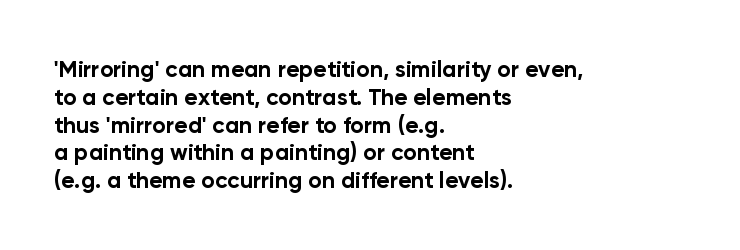
Short and long lines alike share a common starting point at left. Unlike italic type, these characters show no tilt at all. The passage shown is emphatically bold. The face used here is rendered with its standard letterfit. The space beneath each line is pristine and unruled.
